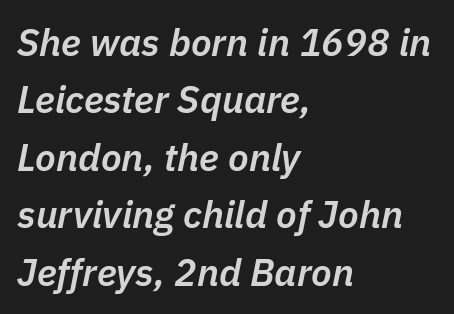
The image shows 38 px semibold type, italic (leaning right); set left-aligned, normal line spacing (1.51x), normal letter spacing, not underlined; low stroke contrast and a medium x-height.
